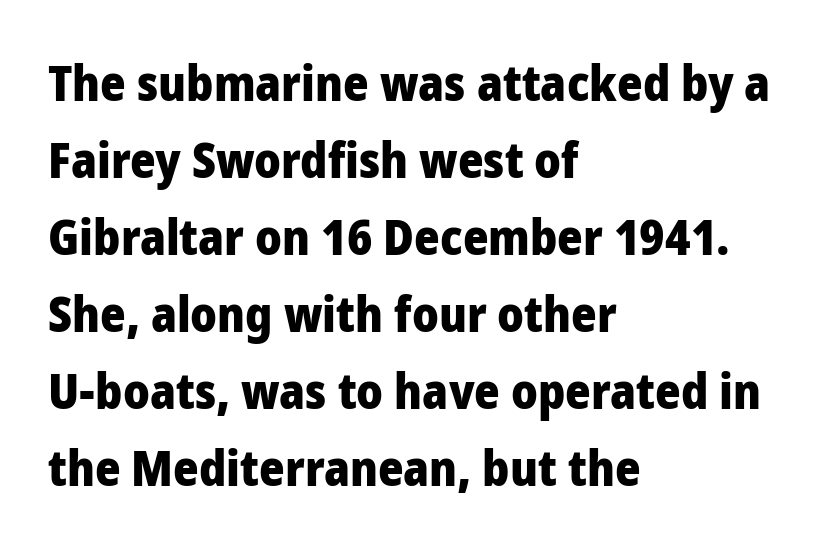
The rendering anchors every line to the left-hand side. This sample has the flowing, uneven cadence of proportional lettering. These lines keep a tight, regular rhythm from letter to letter. The strip under each line holds only bare page. Each new line begins a customary step beneath the previous one. Stroke terminals: plain, sans-serif.
